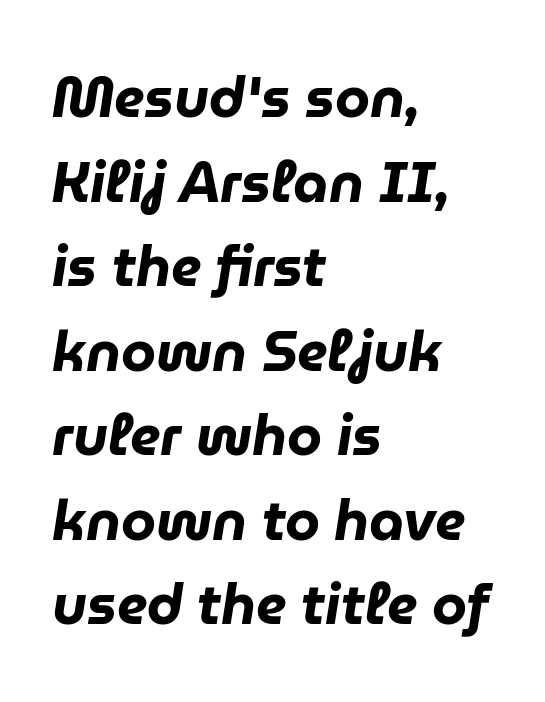
{"italic": "yes", "lean": "right", "slant_degrees": 9, "bold": "yes", "weight": "heavy", "width": "normal", "stroke_contrast": "low", "x_height": "medium", "monospaced": "no", "underline": "no", "align": "left", "line_spacing": "normal", "line_spacing_ratio": 1.51, "letter_spacing": "normal", "letter_spacing_em": 0.0, "glyph_px": 56}
